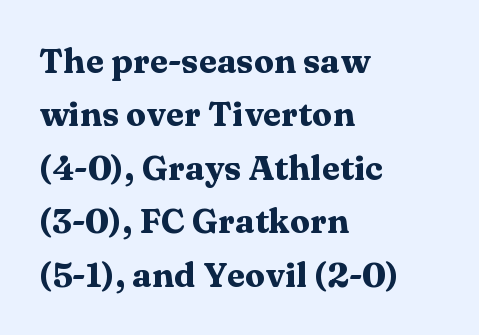
These lines are composed in type with serifs. The rendering uses natural spacing where letterforms have individual widths. The paragraph has a hard left edge and a soft right edge. Beneath every word, the page is bare.
